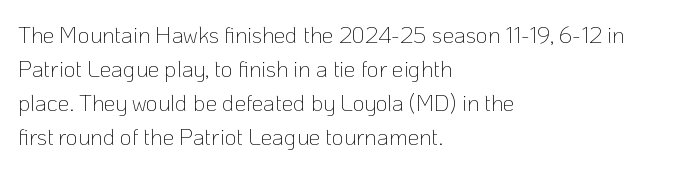
{"italic": "no", "bold": "no", "underline": "no", "align": "left", "line_spacing": "normal", "line_spacing_ratio": 1.48, "letter_spacing": "normal", "letter_spacing_em": 0.0, "glyph_px": 23}
